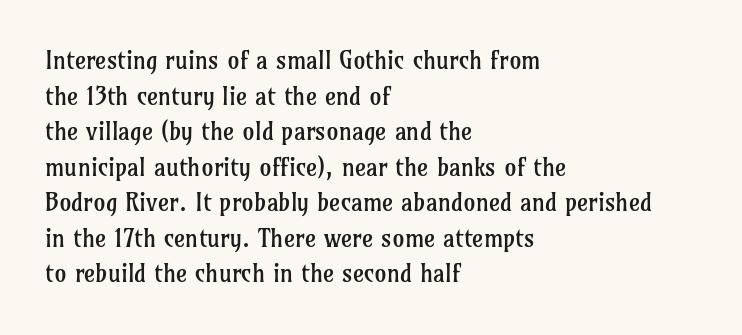
Q: Is the text bold? A: No.
Q: Is the text italic (slanted)? A: No, it is upright.
Q: Is the text underlined? A: No.
Q: How is the paragraph aligned? A: Left-aligned.
Q: Is the spacing between letters normal or unusually wide? A: Normal.
Q: Is the spacing between lines tight, normal or loose? A: Normal.
